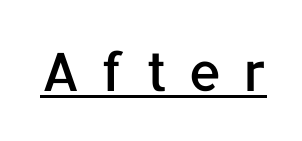
The image shows 53 px sans-serif type, upright; set unusually wide letter spacing (+0.39 em), underlined; low stroke contrast and a medium x-height.
